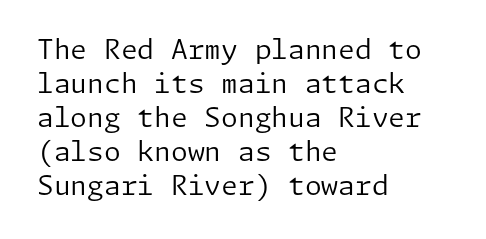
Q: Is the text bold? A: No.
Q: Is the text italic (slanted)? A: No, it is upright.
Q: Is the text underlined? A: No.
Q: How is the paragraph aligned? A: Left-aligned.
Q: Is the spacing between letters normal or unusually wide? A: Normal.
Q: Is the spacing between lines tight, normal or loose? A: Normal.
